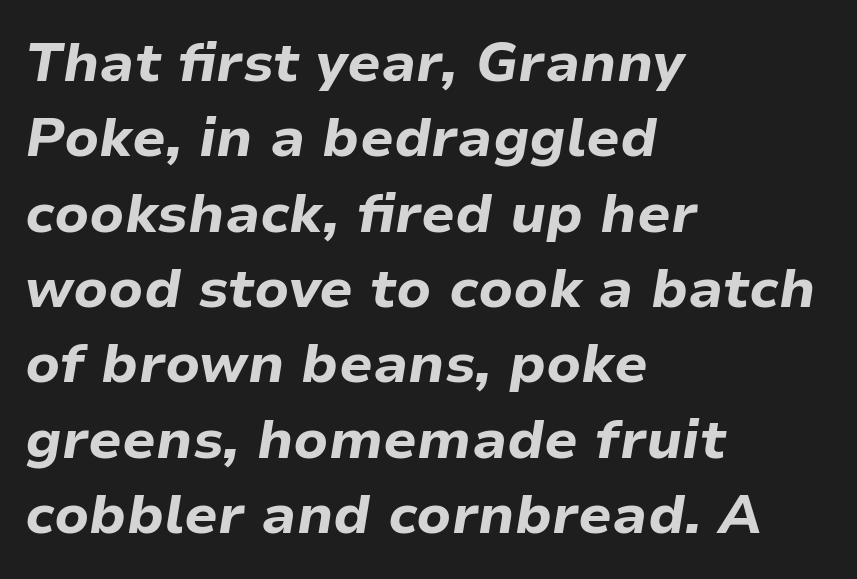
The image shows 55 px bold type, italic (leaning right); set left-aligned, normal line spacing (1.37x), normal letter spacing, not underlined; low stroke contrast and a medium x-height.
